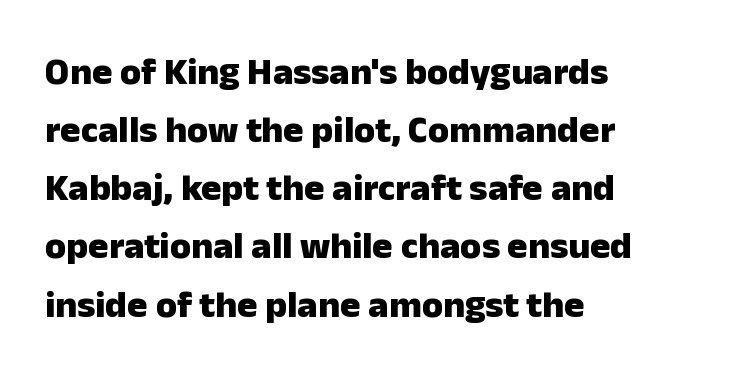
Q: Is the text bold? A: Yes.
Q: Is the text italic (slanted)? A: No, it is upright.
Q: Is the typeface a serif or a sans-serif typeface? A: Sans-serif.
Q: Is the text underlined? A: No.
Q: How is the paragraph aligned? A: Left-aligned.
Q: Is the spacing between letters normal or unusually wide? A: Normal.
Q: Is the spacing between lines tight, normal or loose? A: Normal.
Q: Width (condensed, normal, or wide)? A: Normal.
Q: Stroke contrast? A: Low.
Q: x-height? A: Medium.
Q: Monospaced? A: No.
